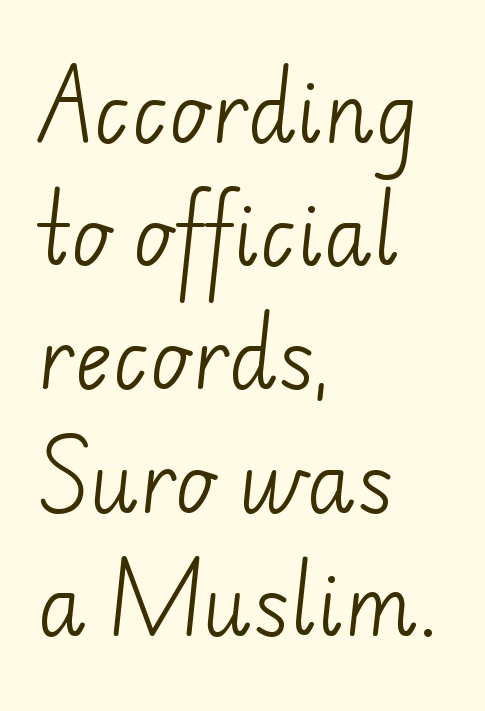
Leftover space on each line is placed entirely after the last word. Vertical spacing — default. Descender tails drop into unmarked territory. In terms of letterform style, serifs are entirely absent.
